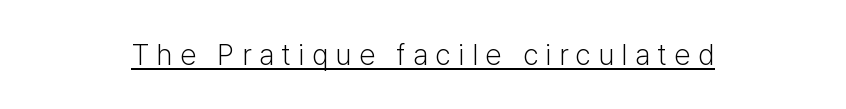
The image shows 29 px light sans-serif type, upright; set unusually wide letter spacing (+0.26 em), underlined; low stroke contrast and a medium x-height.
